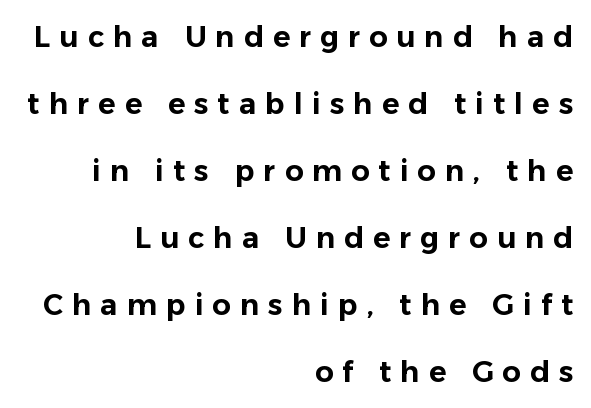
Notice how the stems are strictly vertical — no italics here. You could not count columns in this text — the font is proportionally spaced. These lines are composed in type without serifs. Each row of text sits above clean, open space. The letters are spread apart with noticeably loose tracking.
